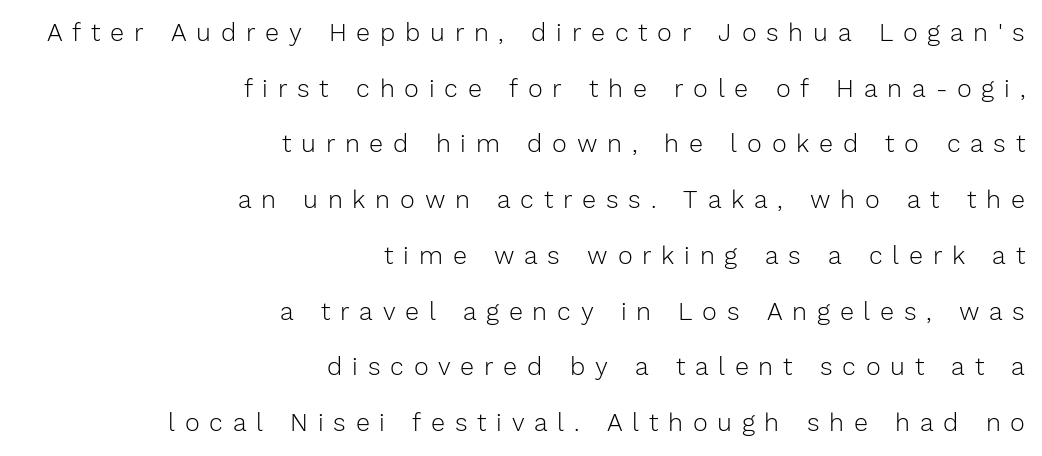
{"italic": "no", "bold": "no", "underline": "no", "align": "right", "line_spacing": "loose", "line_spacing_ratio": 2.23, "letter_spacing": "wide", "letter_spacing_em": 0.39, "glyph_px": 25}
